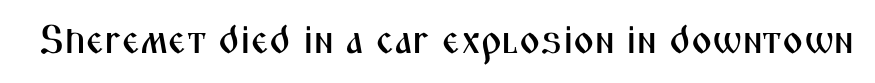
The image shows 40 px condensed sans-serif type, upright; set normal letter spacing, not underlined; medium stroke contrast and a medium x-height.
